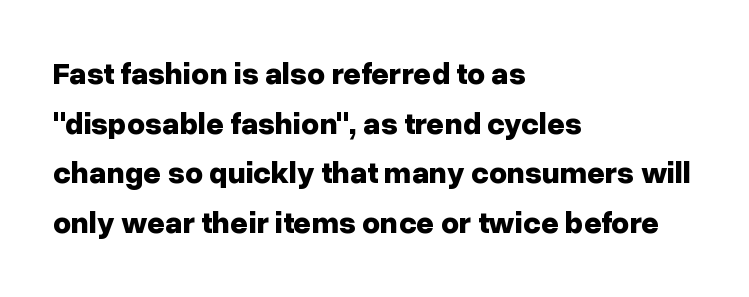
The image shows 31 px bold sans-serif type, upright; set left-aligned, normal line spacing (1.6x), normal letter spacing, not underlined; low stroke contrast and a medium x-height.
